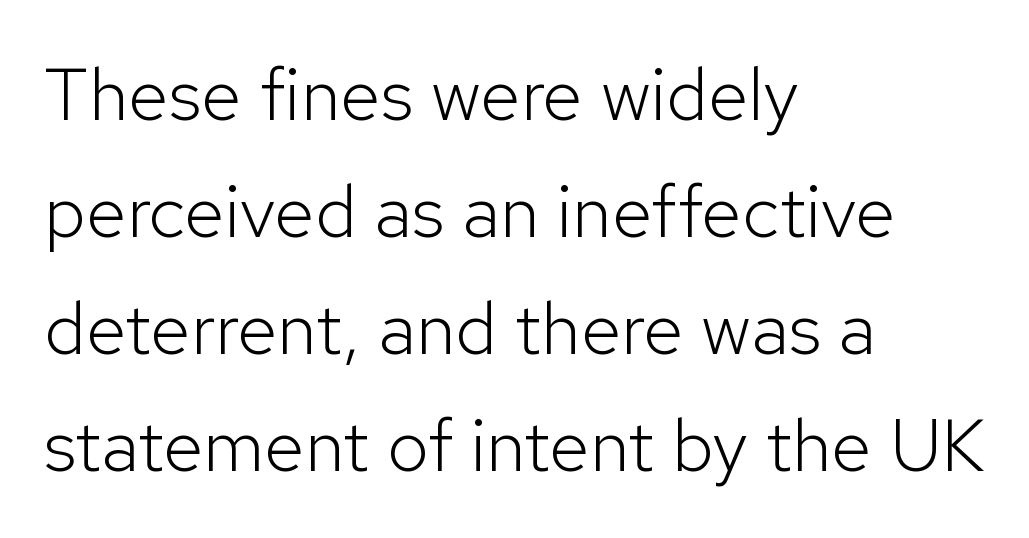
Q: Is the text bold? A: No.
Q: Is the text italic (slanted)? A: No, it is upright.
Q: Is the typeface a serif or a sans-serif typeface? A: Sans-serif.
Q: Is the text underlined? A: No.
Q: How is the paragraph aligned? A: Left-aligned.
Q: Is the spacing between letters normal or unusually wide? A: Normal.
Q: Is the spacing between lines tight, normal or loose? A: Normal.
Q: Width (condensed, normal, or wide)? A: Normal.
Q: Stroke contrast? A: Low.
Q: x-height? A: Medium.
Q: Monospaced? A: No.
